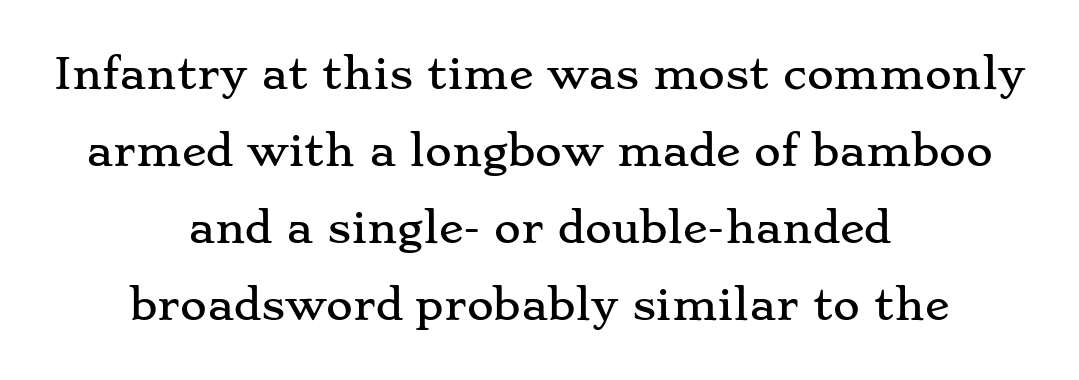
{"serif": "yes", "italic": "no", "width": "wide", "stroke_contrast": "low", "x_height": "small", "monospaced": "no", "underline": "no", "align": "center", "line_spacing_ratio": 1.88, "letter_spacing": "normal", "letter_spacing_em": 0.0, "glyph_px": 41}
